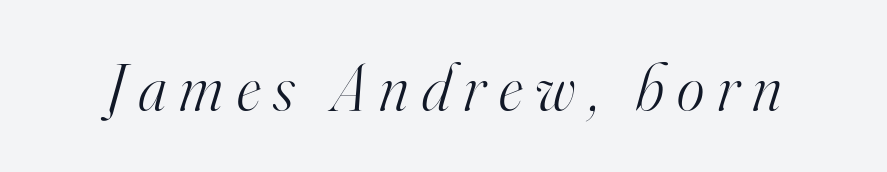
Summary of weight: not heavy and not bold. Looking at the ascenders, they clearly lean. Letterform terminals end in serifs throughout the passage. Proportional: the letters do not fall into vertical columns.
